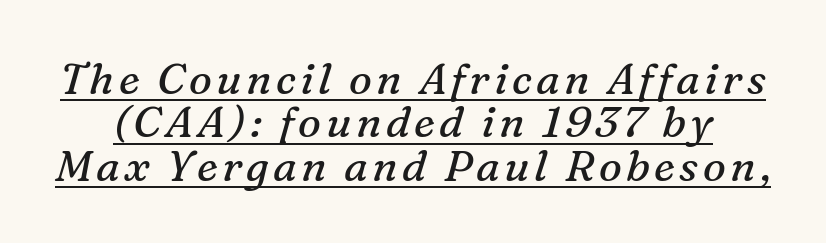
The image shows 43 px regular-weight serif type, italic (leaning right); set tight line spacing (1.01x), underlined; medium stroke contrast and a medium x-height.
